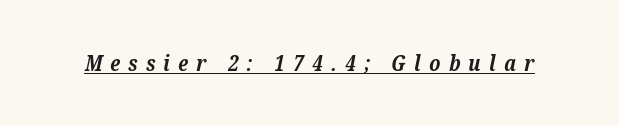
In terms of letterspacing, this is a distinctly airy, spread setting. The letters are bold, with thick, heavy strokes. Every word sits above its own underline. Observe the lean: these are italic letterforms.
